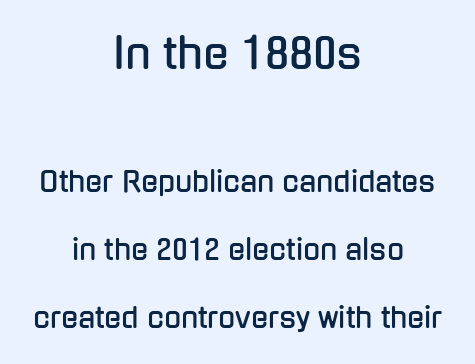
{"serif": "no", "italic": "no", "width": "condensed", "stroke_contrast": "low", "x_height": "medium", "monospaced": "no", "underline": "no", "align": "center", "line_spacing": "loose", "line_spacing_ratio": 2.42, "letter_spacing": "normal", "letter_spacing_em": 0.0, "larger_block": "first", "size_ratio": 1.5, "glyph_px": 42}
